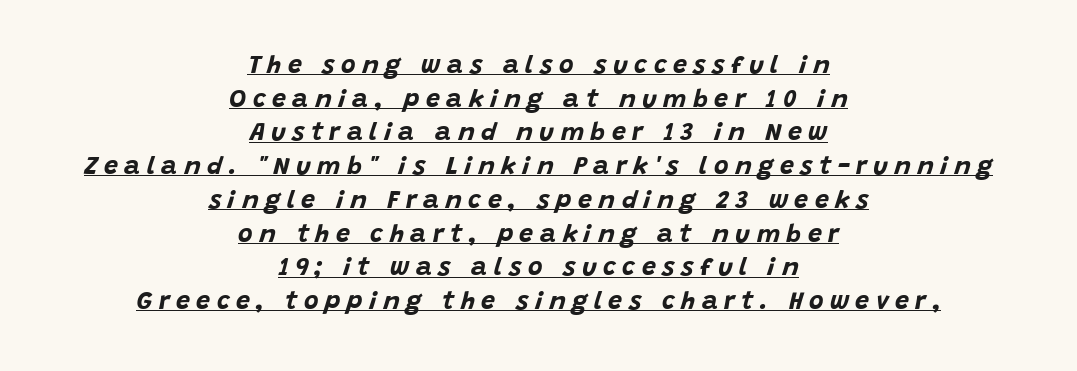
The image shows 25 px bold type, italic (leaning right); set centered, normal line spacing (1.35x), unusually wide letter spacing (+0.26 em), underlined.
